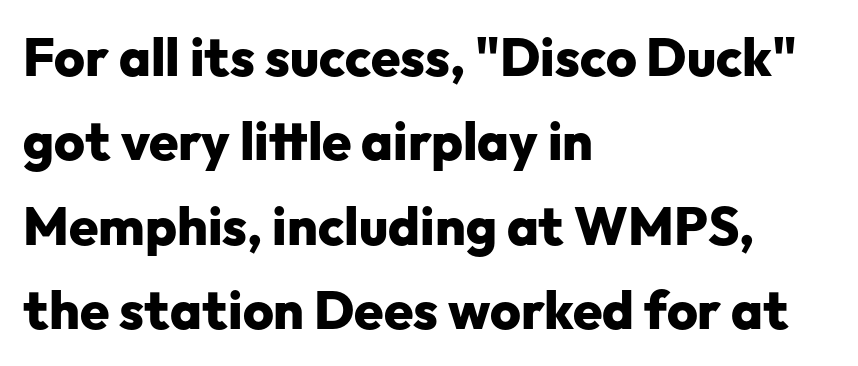
The image shows 53 px heavy sans-serif type, upright; set left-aligned, normal line spacing (1.59x), normal letter spacing, not underlined; low stroke contrast and a medium x-height.
